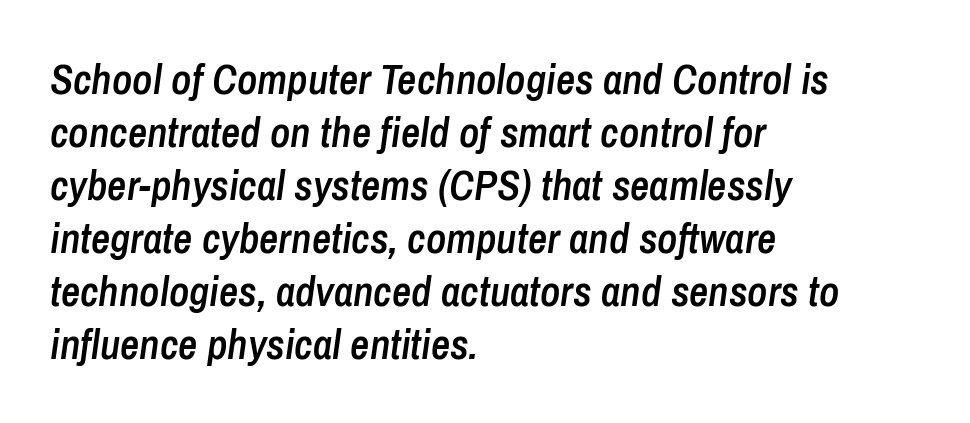
The image shows 42 px semibold, condensed type, italic (leaning right); set left-aligned, normal line spacing (1.26x), normal letter spacing, not underlined; low stroke contrast and a medium x-height.
